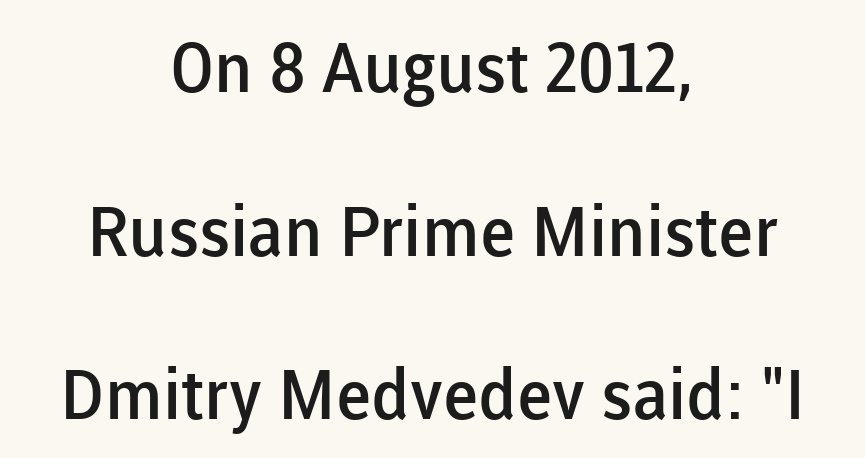
Q: Is the text bold? A: Semi-bold.
Q: Is the text italic (slanted)? A: No, it is upright.
Q: Is the typeface a serif or a sans-serif typeface? A: Sans-serif.
Q: Is the text underlined? A: No.
Q: How is the paragraph aligned? A: Centered.
Q: Is the spacing between letters normal or unusually wide? A: Normal.
Q: Is the spacing between lines tight, normal or loose? A: Loose.
Q: Width (condensed, normal, or wide)? A: Normal.
Q: Stroke contrast? A: Low.
Q: x-height? A: Medium.
Q: Monospaced? A: No.
